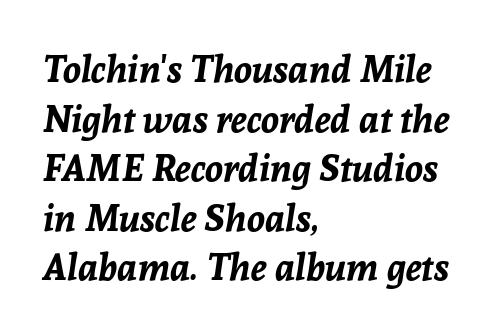
Q: Is the text bold? A: Yes.
Q: Is the text italic (slanted)? A: Yes, it leans right by about 8 degrees.
Q: Is the text underlined? A: No.
Q: How is the paragraph aligned? A: Left-aligned.
Q: Is the spacing between letters normal or unusually wide? A: Normal.
Q: Is the spacing between lines tight, normal or loose? A: Normal.
Q: Width (condensed, normal, or wide)? A: Normal.
Q: Stroke contrast? A: Low.
Q: x-height? A: Medium.
Q: Monospaced? A: No.
